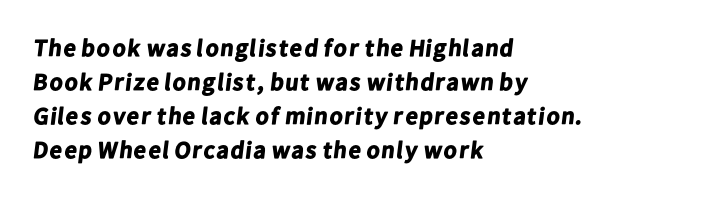
Students, this is bold: see how much ink each stroke carries. The vertical gap from one line to the next is medium. Alignment: flush left. The words here are not underlined. A typesetter would call this zero additional tracking.
